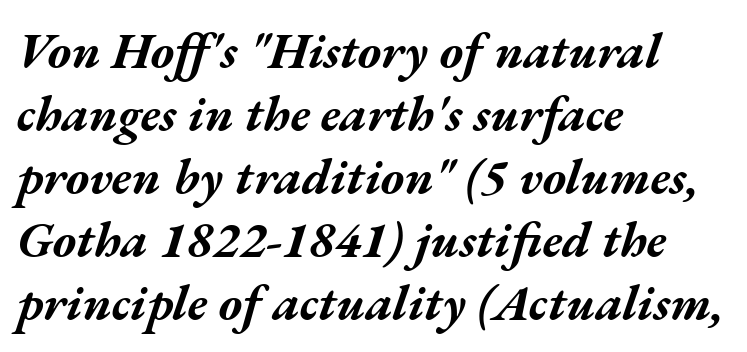
Horizontal alignment here is leftward, the default for most running prose. This rendering leaves character spacing at its baseline value. Note the varied advance widths — an 'i' is clearly narrower than an 'm'. A typesetter would call this leading conventional body-copy spacing.
